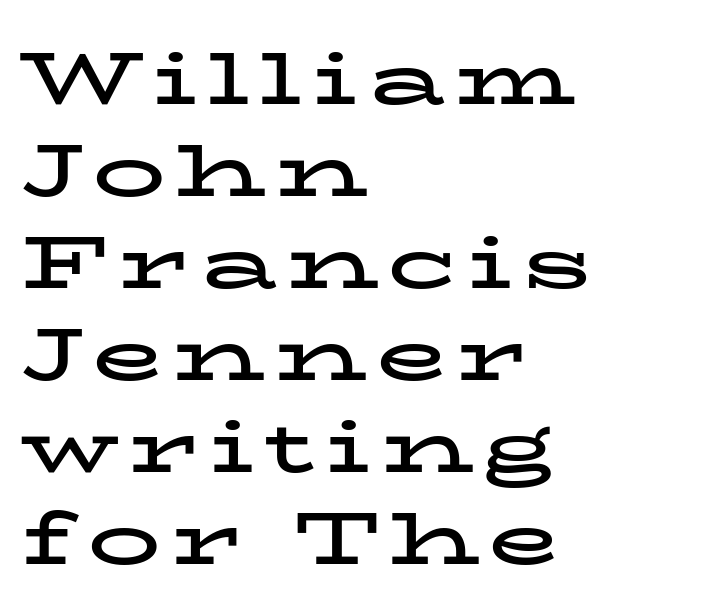
Q: Is the text bold? A: Yes.
Q: Is the text italic (slanted)? A: No, it is upright.
Q: Is the typeface a serif or a sans-serif typeface? A: Serif.
Q: Is the text underlined? A: No.
Q: How is the paragraph aligned? A: Left-aligned.
Q: Is the spacing between lines tight, normal or loose? A: Normal.
Q: Width (condensed, normal, or wide)? A: Wide.
Q: Stroke contrast? A: Low.
Q: x-height? A: Medium.
Q: Monospaced? A: No.
